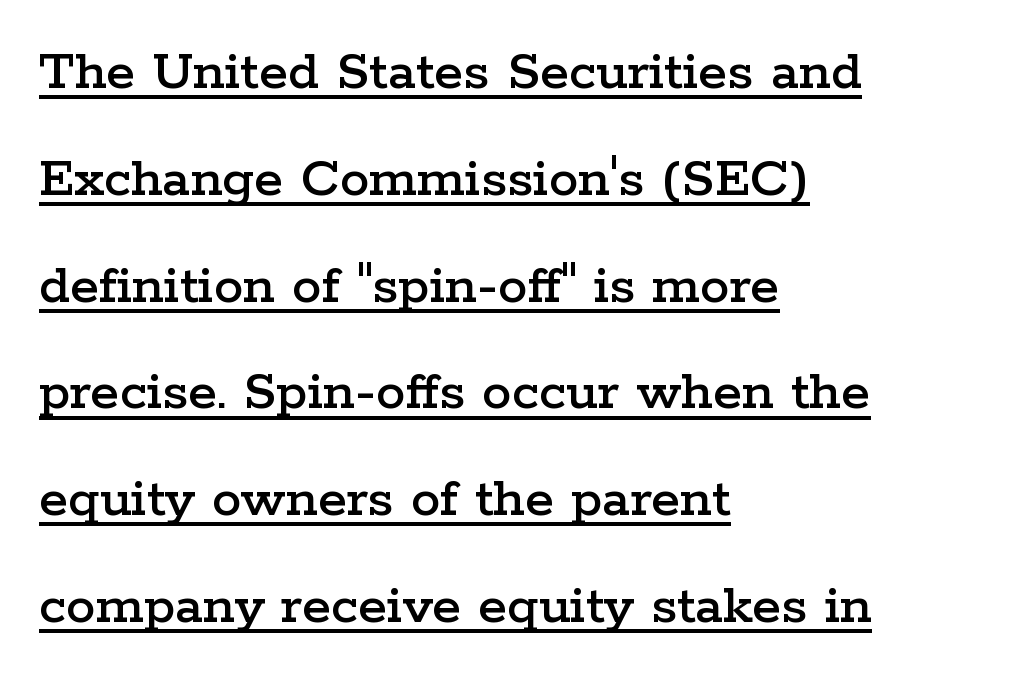
The image shows 59 px wide serif type, upright; set left-aligned, line spacing 1.81x, normal letter spacing, underlined; low stroke contrast and a medium x-height.
